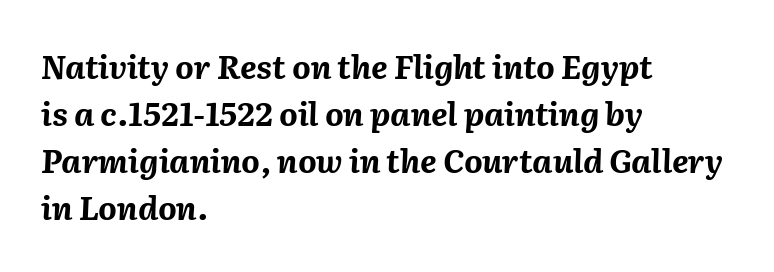
The image shows 32 px bold type, italic (leaning right); set left-aligned, normal line spacing (1.47x), normal letter spacing, not underlined; medium stroke contrast and a medium x-height.
